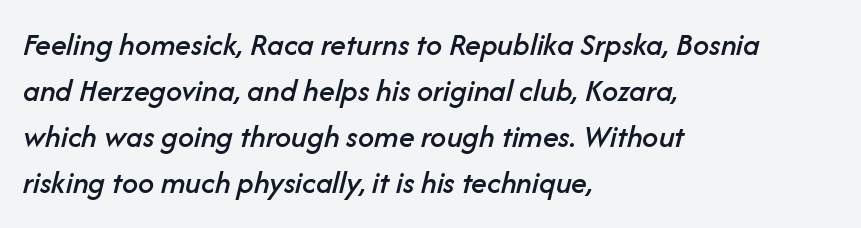
Between one letter and the next there's only the usual sliver of space. The text block is weighted toward the left margin, trailing off unevenly rightward. The vertical gap from one line to the next is medium. Note the varied advance widths — an 'i' is clearly narrower than an 'm'. Notice how the stems are inclined rather than vertical — that's the hallmark of italics.
